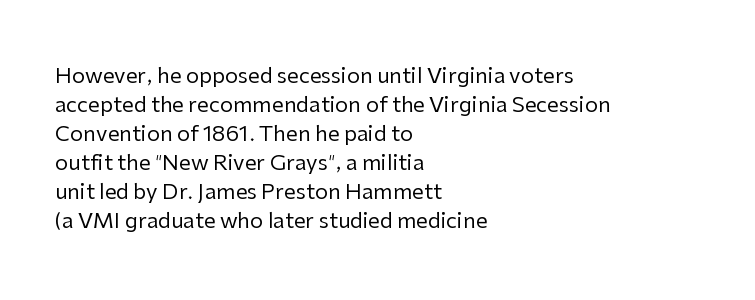
Q: Is the text bold? A: No.
Q: Is the text italic (slanted)? A: No, it is upright.
Q: Is the text underlined? A: No.
Q: How is the paragraph aligned? A: Left-aligned.
Q: Is the spacing between letters normal or unusually wide? A: Normal.
Q: Is the spacing between lines tight, normal or loose? A: Normal.
